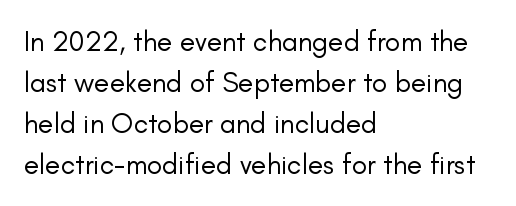
Descender tails drop into unmarked territory. The characters display no serif detailing; their extremities are plain. Observe the ordinary spacing: letters are neighbours, not strangers. Summary of vertical rhythm: regular, with standard interline spacing. Does the copy run flush right? No — it runs flush left. The letters look calm and open, with moderate or lighter stems.
